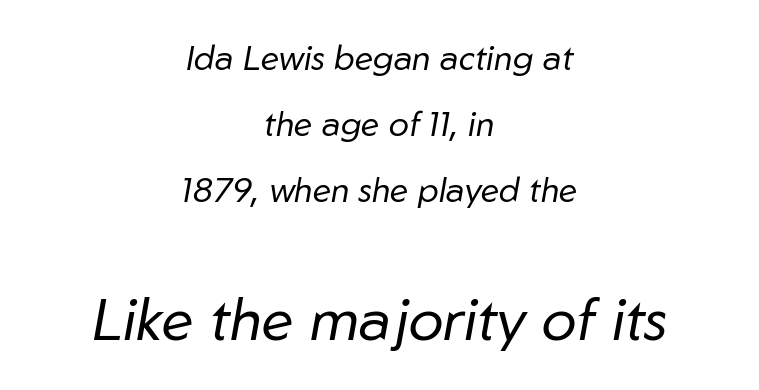
Reading top to bottom, the characters get bigger at the block break. Neither beginnings nor endings align; midpoints do. There is no visible air inserted between adjacent glyphs. The glyphs are unaccompanied by any horizontal stroke below them.
